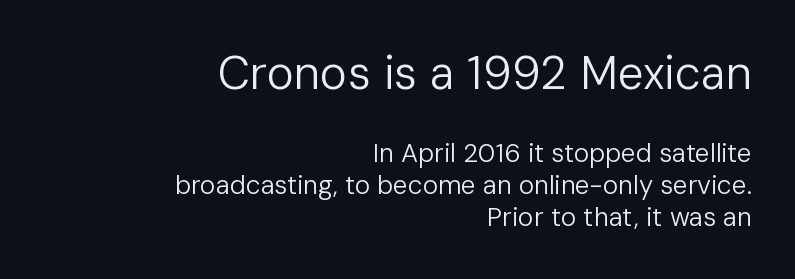
{"serif": "no", "italic": "no", "bold": "no", "weight": "regular", "width": "normal", "stroke_contrast": "low", "x_height": "medium", "monospaced": "no", "underline": "no", "align": "right", "line_spacing_ratio": 1.23, "letter_spacing": "normal", "letter_spacing_em": 0.0, "larger_block": "first", "size_ratio": 1.77, "glyph_px": 46}
